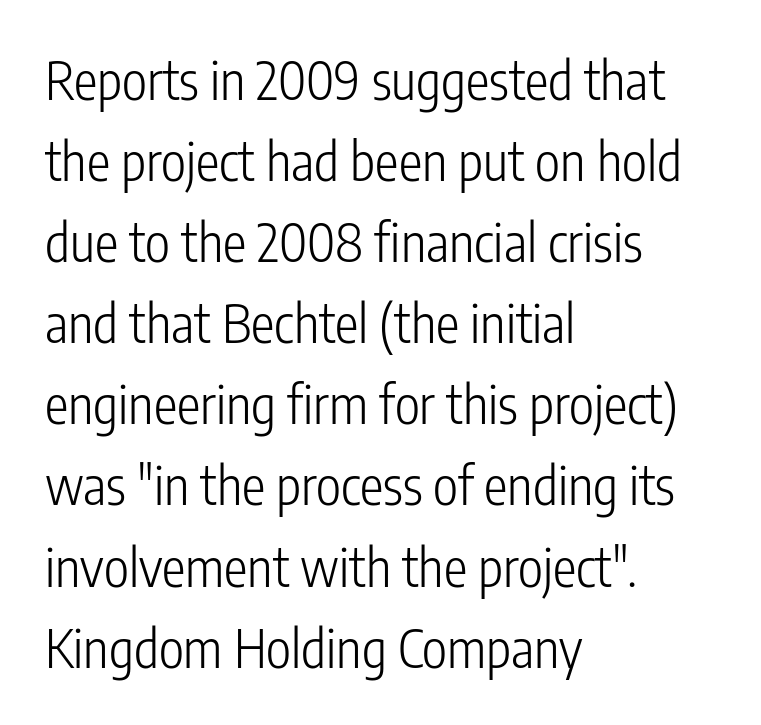
Weight: not bold — regular or lighter. This is sans-serif lettering, the kind often seen on screens and signage. Ascenders rise straight up at ninety degrees. This sample has the flowing, uneven cadence of proportional lettering. Underlining? Definitely not there.
